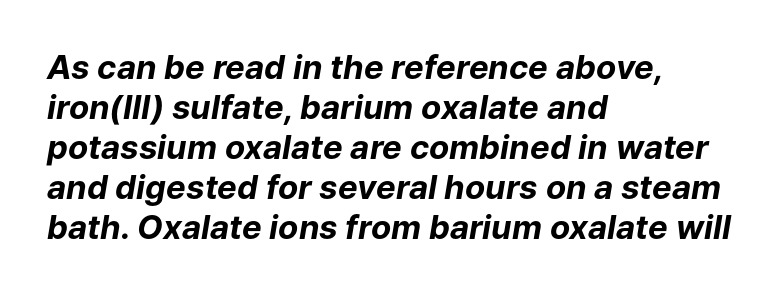
Q: Is the text bold? A: Yes.
Q: Is the text italic (slanted)? A: Yes, it leans right by about 9 degrees.
Q: Is the text underlined? A: No.
Q: How is the paragraph aligned? A: Left-aligned.
Q: Is the spacing between letters normal or unusually wide? A: Normal.
Q: Width (condensed, normal, or wide)? A: Normal.
Q: Stroke contrast? A: Low.
Q: x-height? A: Medium.
Q: Monospaced? A: No.
